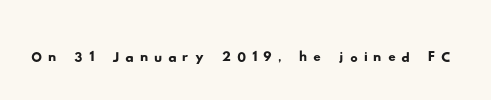
{"serif": "no", "width": "wide", "stroke_contrast": "low", "x_height": "small", "monospaced": "no", "underline": "no", "glyph_px": 37}
